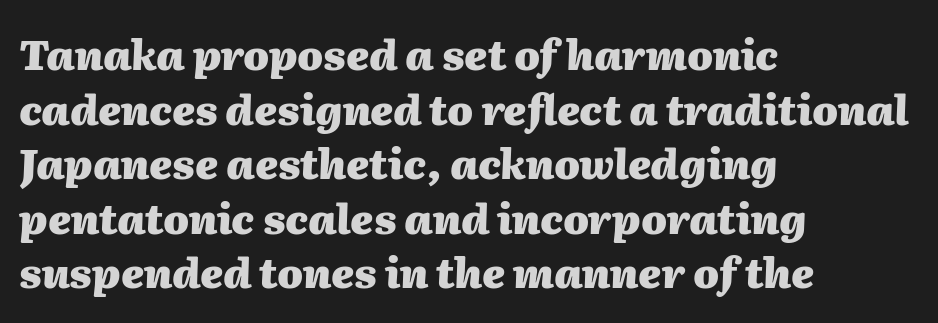
{"italic": "yes", "lean": "right", "slant_degrees": 2, "bold": "yes", "weight": "heavy", "width": "normal", "stroke_contrast": "medium", "x_height": "medium", "monospaced": "no", "underline": "no", "align": "left", "line_spacing": "normal", "line_spacing_ratio": 1.33, "letter_spacing": "normal", "letter_spacing_em": 0.0, "glyph_px": 41}
